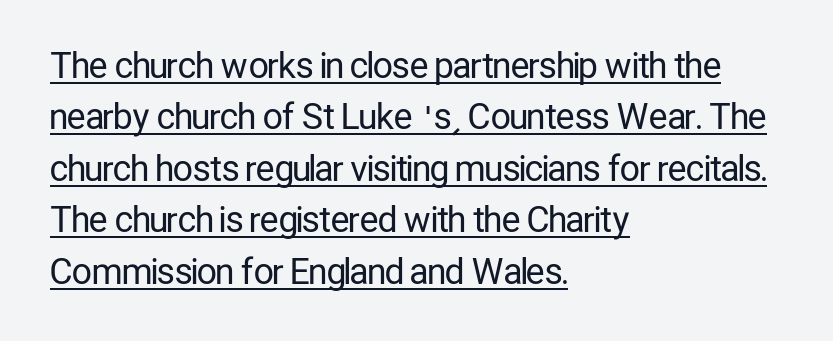
Ink coverage per letter is moderate at most. Typeset ragged right — the left edge is the straight one. Does extra space separate the letters? No, they use regular spacing. Is this a fixed-width face? No — the glyphs have proportional, varying widths. Grotesque or geometric, the face here clearly has no serifs.
